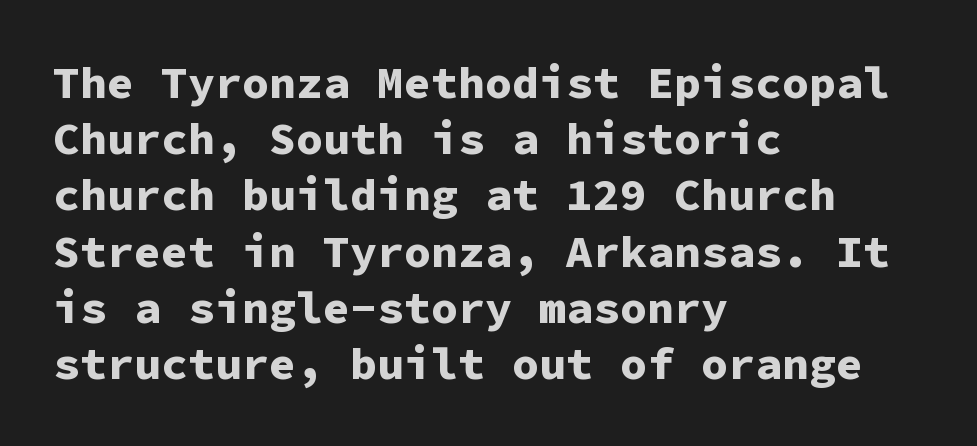
{"serif": "no", "italic": "no", "bold": "yes", "weight": "bold", "width": "normal", "stroke_contrast": "low", "x_height": "medium", "monospaced": "yes", "underline": "no", "align": "left", "line_spacing": "normal", "line_spacing_ratio": 1.25, "letter_spacing": "normal", "letter_spacing_em": 0.0, "glyph_px": 45}
